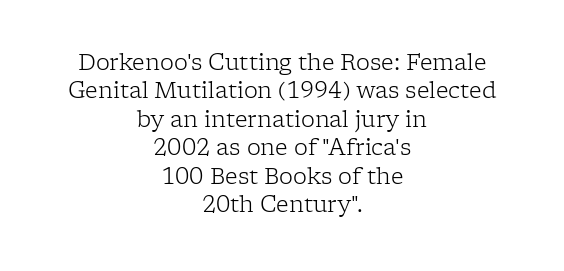
{"italic": "no", "bold": "no", "underline": "no", "align": "center", "line_spacing": "normal", "line_spacing_ratio": 1.29, "letter_spacing": "normal", "letter_spacing_em": 0.0, "glyph_px": 22}
